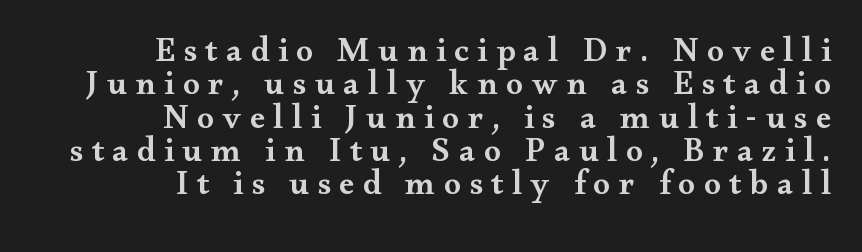
{"serif": "yes", "italic": "no", "bold": "semi", "weight": "semibold", "width": "wide", "stroke_contrast": "medium", "x_height": "small", "monospaced": "no", "underline": "no", "align": "right", "line_spacing": "tight", "line_spacing_ratio": 0.98, "letter_spacing": "wide", "letter_spacing_em": 0.25, "glyph_px": 34}
